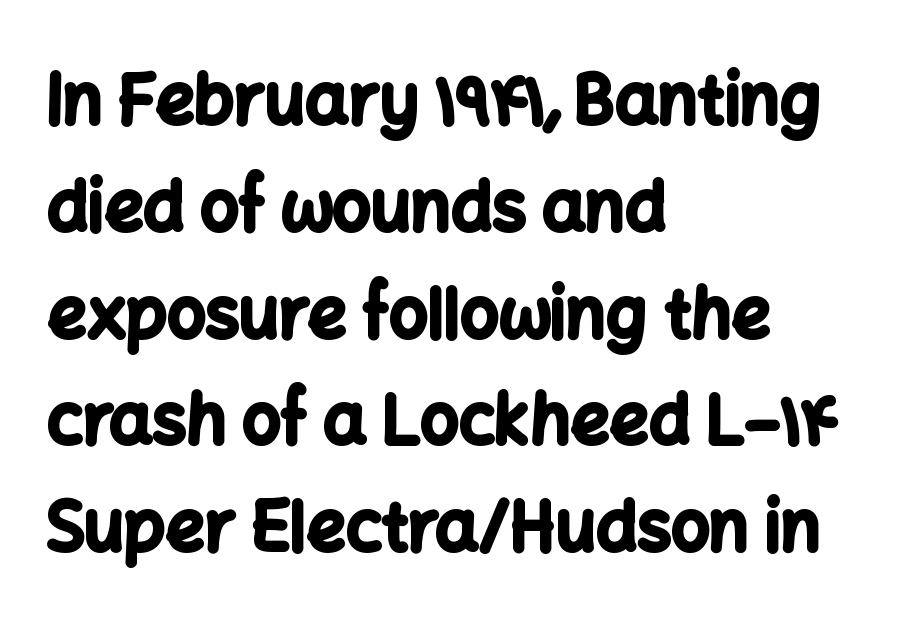
The image shows 68 px bold sans-serif type, upright; set left-aligned, normal line spacing (1.57x), normal letter spacing, not underlined; low stroke contrast and a medium x-height.
